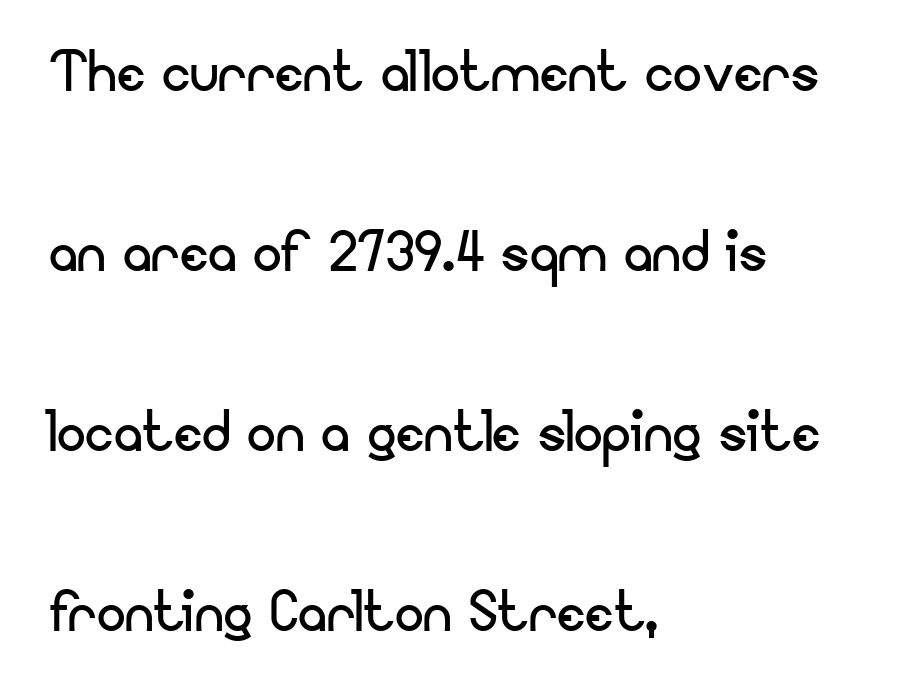
Q: Is the text bold? A: No.
Q: Is the text italic (slanted)? A: No, it is upright.
Q: Is the typeface a serif or a sans-serif typeface? A: Sans-serif.
Q: Is the text underlined? A: No.
Q: How is the paragraph aligned? A: Left-aligned.
Q: Is the spacing between letters normal or unusually wide? A: Normal.
Q: Is the spacing between lines tight, normal or loose? A: Loose.
Q: Width (condensed, normal, or wide)? A: Normal.
Q: Stroke contrast? A: Low.
Q: x-height? A: Small.
Q: Monospaced? A: No.
